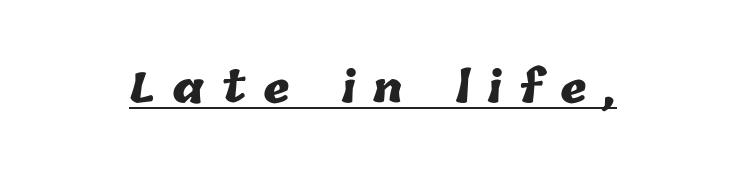
{"bold": "yes", "weight": "heavy", "width": "normal", "stroke_contrast": "low", "x_height": "medium", "monospaced": "no", "underline": "yes", "letter_spacing": "wide", "letter_spacing_em": 0.41, "glyph_px": 41}
